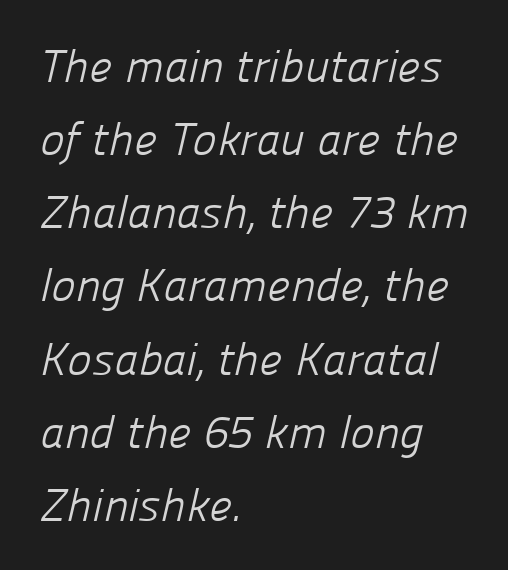
The image shows 46 px light sans-serif type; set left-aligned, normal line spacing (1.59x), normal letter spacing, not underlined; low stroke contrast and a medium x-height.
